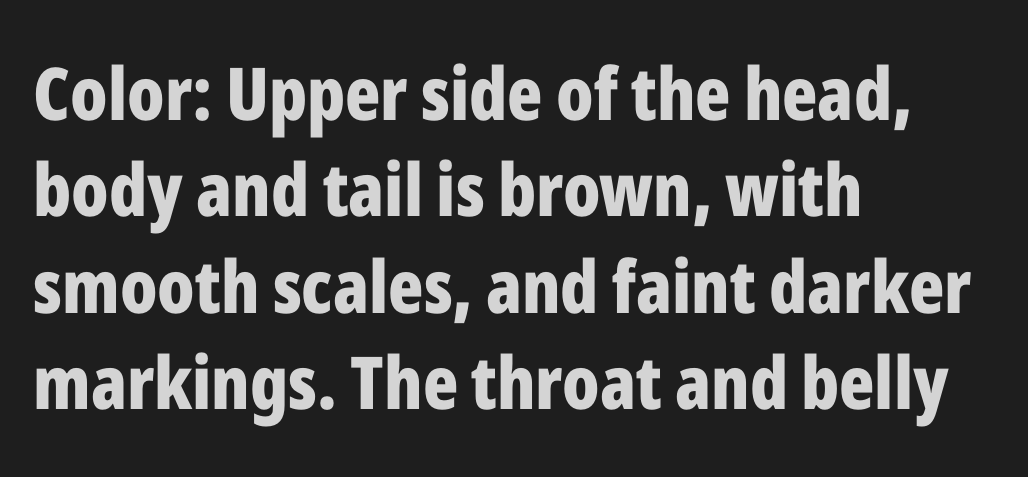
The image shows 73 px bold, condensed sans-serif type, upright; set left-aligned, normal line spacing (1.32x), normal letter spacing, not underlined; low stroke contrast and a medium x-height.
